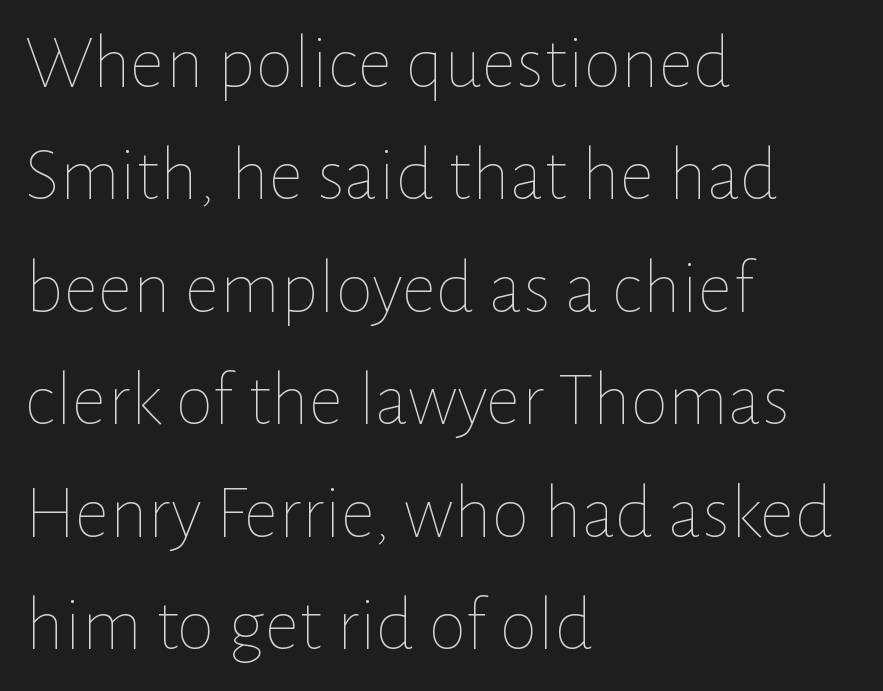
Every character sits straight up, as roman type does. Casual observation: everything's shoved over to the left. The rendering uses natural spacing where letterforms have individual widths. Baseline-to-baseline distance is the conventional proportion of letter height. The strokes carry an ordinary text weight at most.
